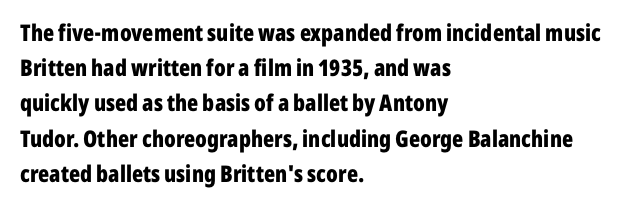
The image shows 23 px bold type, upright; set left-aligned, normal line spacing (1.53x), normal letter spacing, not underlined.
